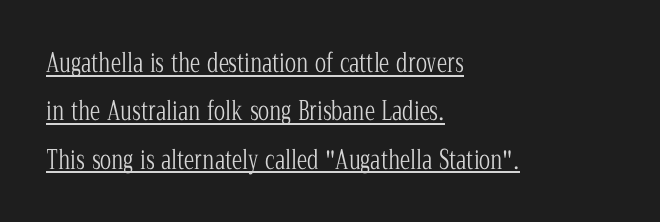
Visually the block forms a straight wall on the left and a jagged coastline on the right. The type is set solid horizontally, with unmodified tracking. You can tell it's not italic because the verticals are truly vertical. The rendered words wear a rule along their underside. Stroke thickness stays within the range of a standard reading face or lighter.
